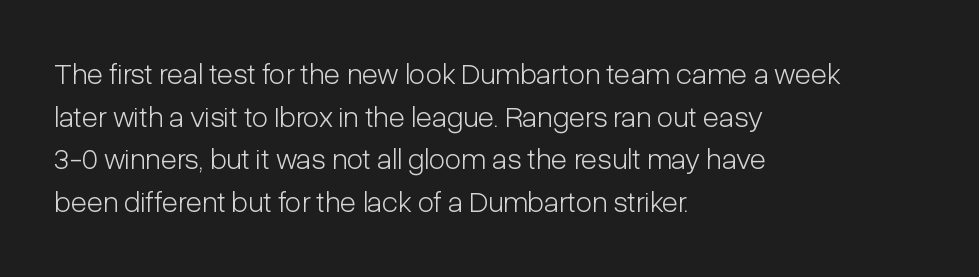
Q: Is the text bold? A: No.
Q: Is the text italic (slanted)? A: No, it is upright.
Q: Is the typeface a serif or a sans-serif typeface? A: Sans-serif.
Q: Is the text underlined? A: No.
Q: How is the paragraph aligned? A: Left-aligned.
Q: Is the spacing between letters normal or unusually wide? A: Normal.
Q: Is the spacing between lines tight, normal or loose? A: Normal.
Q: Width (condensed, normal, or wide)? A: Condensed.
Q: Stroke contrast? A: Low.
Q: x-height? A: Medium.
Q: Monospaced? A: No.
